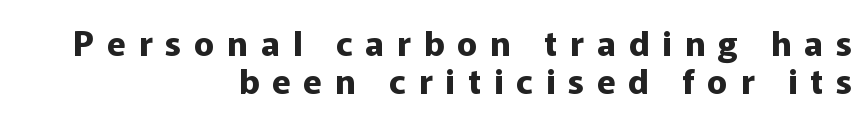
{"serif": "no", "italic": "no", "bold": "yes", "weight": "bold", "width": "normal", "stroke_contrast": "low", "x_height": "medium", "monospaced": "no", "underline": "no", "align": "right", "line_spacing": "tight", "line_spacing_ratio": 1.11, "letter_spacing": "wide", "letter_spacing_em": 0.38, "glyph_px": 34}
